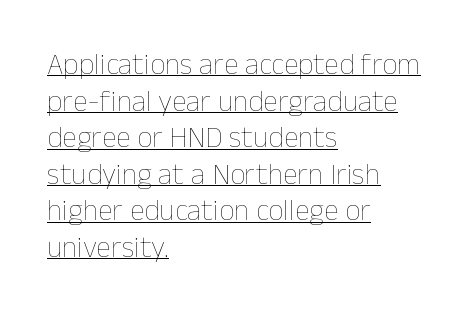
The image shows 30 px thin type, upright; set left-aligned, line spacing 1.22x, normal letter spacing, underlined; low stroke contrast and a medium x-height.
